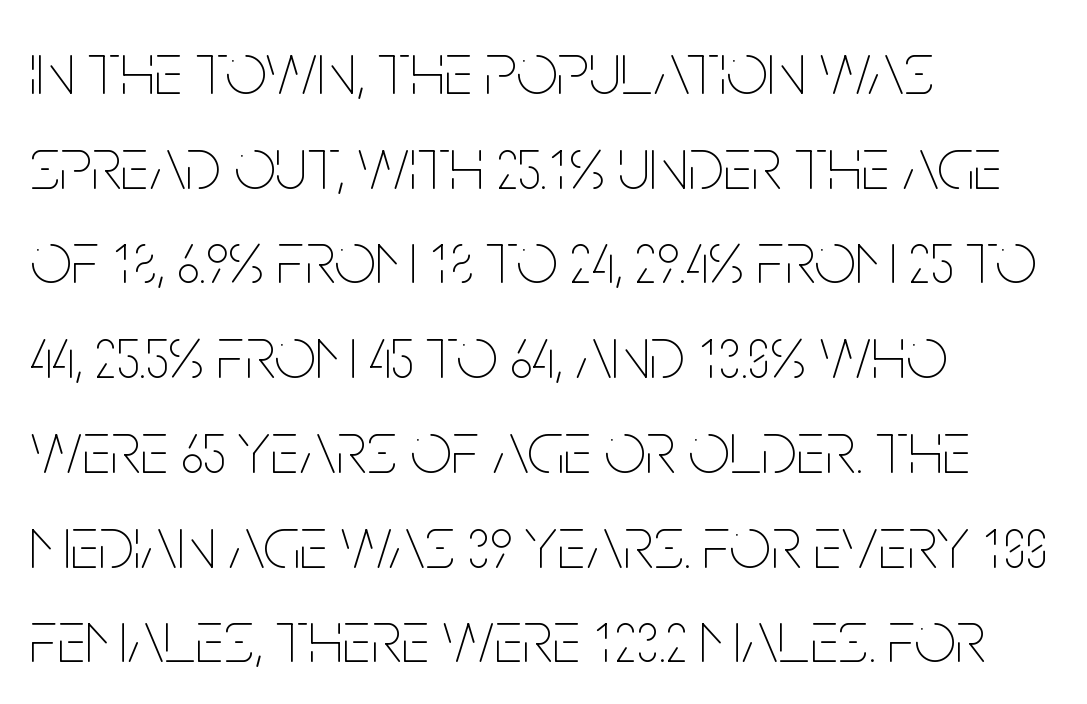
Regular leading. Honestly, the letter spacing is just normal — you wouldn't notice it. Think of a printed novel: that variable character pitch is what you see here. This sample is left-justified, so line endings fall wherever the words run out. Weight: regular or lighter.
